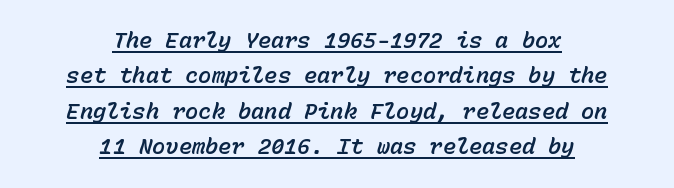
Q: Is the text italic (slanted)? A: Yes, it leans right by about 15 degrees.
Q: Is the text underlined? A: Yes.
Q: How is the paragraph aligned? A: Centered.
Q: Is the spacing between letters normal or unusually wide? A: Normal.
Q: Is the spacing between lines tight, normal or loose? A: Normal.
